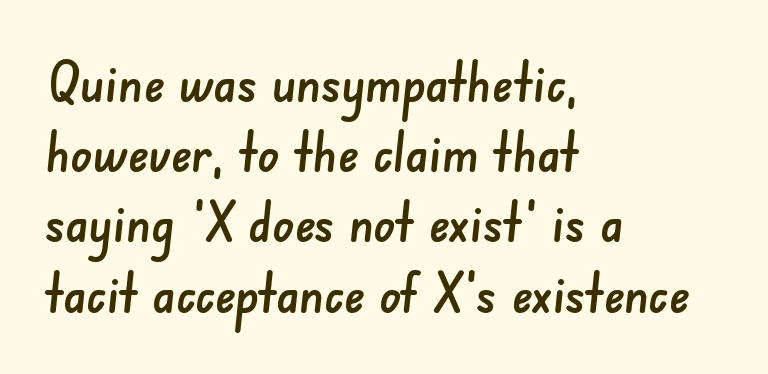
Q: Is the typeface a serif or a sans-serif typeface? A: Sans-serif.
Q: Is the text underlined? A: No.
Q: How is the paragraph aligned? A: Left-aligned.
Q: Is the spacing between letters normal or unusually wide? A: Normal.
Q: Is the spacing between lines tight, normal or loose? A: Normal.
Q: Width (condensed, normal, or wide)? A: Normal.
Q: Stroke contrast? A: Low.
Q: x-height? A: Small.
Q: Monospaced? A: No.
